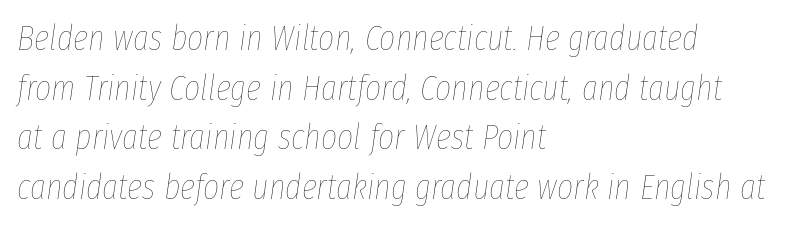
Q: Is the text bold? A: No.
Q: Is the text italic (slanted)? A: Yes, it leans right by about 8 degrees.
Q: Is the text underlined? A: No.
Q: How is the paragraph aligned? A: Left-aligned.
Q: Is the spacing between letters normal or unusually wide? A: Normal.
Q: Is the spacing between lines tight, normal or loose? A: Normal.
Q: Width (condensed, normal, or wide)? A: Condensed.
Q: Stroke contrast? A: Low.
Q: x-height? A: Medium.
Q: Monospaced? A: No.
